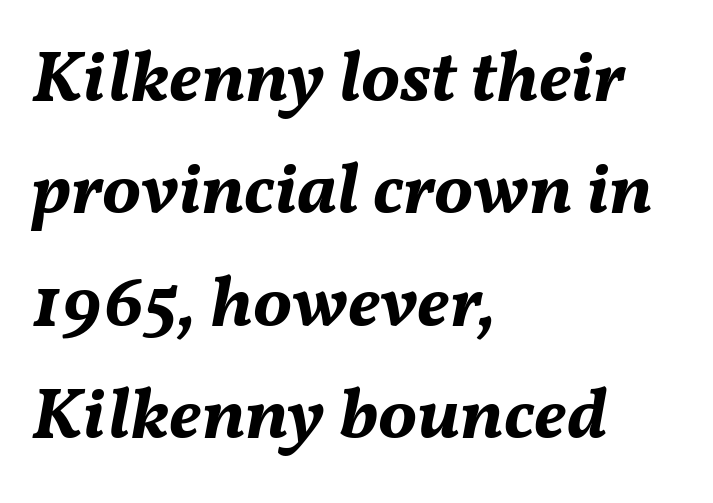
{"italic": "yes", "lean": "right", "slant_degrees": 11, "bold": "yes", "weight": "bold", "width": "normal", "stroke_contrast": "medium", "x_height": "medium", "monospaced": "no", "underline": "no", "align": "left", "line_spacing": "normal", "line_spacing_ratio": 1.54, "letter_spacing": "normal", "letter_spacing_em": 0.0, "glyph_px": 73}
